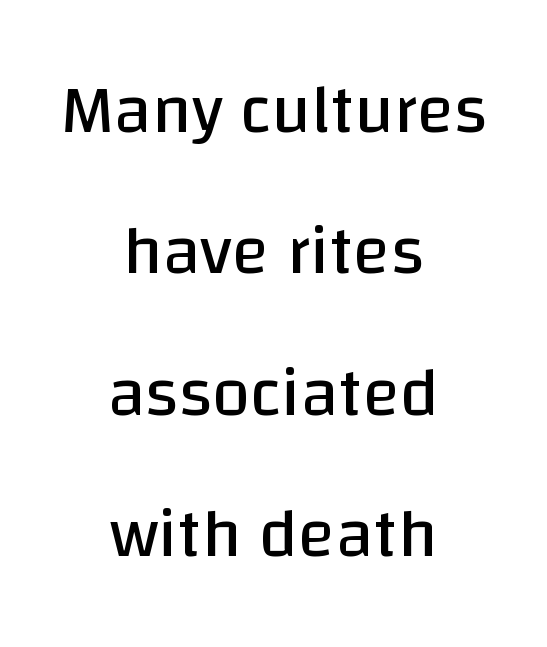
A bare baseline throughout the passage. Weight: in the light-to-regular range. In terms of leading, this rendering errs on the spacious side. Is this a fixed-width face? No — the glyphs have proportional, varying widths.
